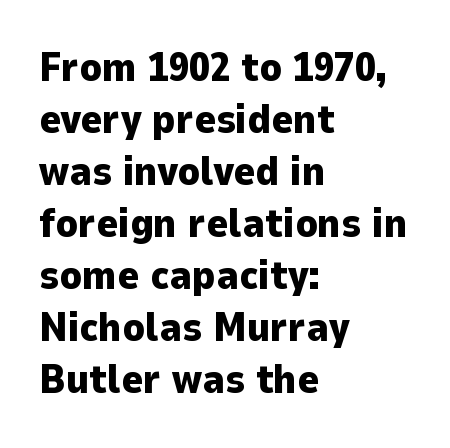
Q: Is the text bold? A: Yes.
Q: Is the text italic (slanted)? A: No, it is upright.
Q: Is the typeface a serif or a sans-serif typeface? A: Sans-serif.
Q: Is the text underlined? A: No.
Q: How is the paragraph aligned? A: Left-aligned.
Q: Is the spacing between letters normal or unusually wide? A: Normal.
Q: Is the spacing between lines tight, normal or loose? A: Normal.
Q: Width (condensed, normal, or wide)? A: Normal.
Q: Stroke contrast? A: Low.
Q: x-height? A: Medium.
Q: Monospaced? A: No.
